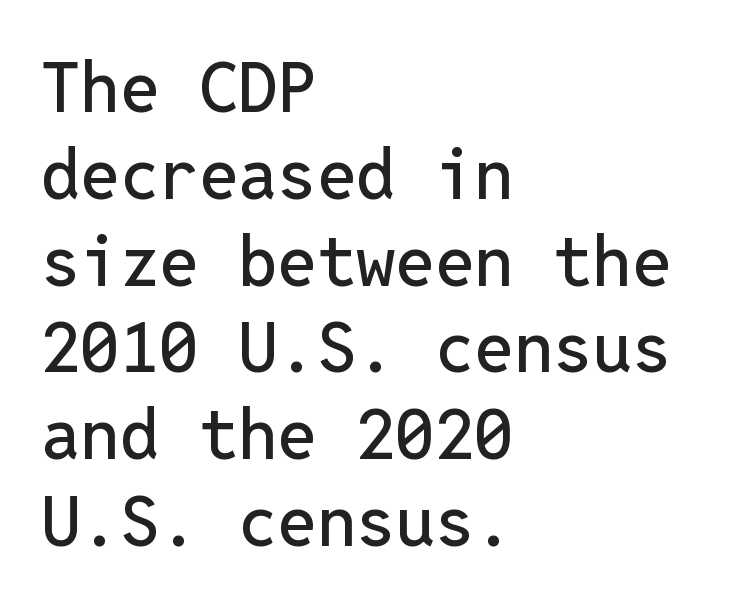
These lines were composed using upright roman letters. Here the designer chose a console-style face with uniform glyph widths. Left-aligned paragraph, ragged on the right. Letter spacing: default. Are there feet on the stems? There aren't — it's a sans.
